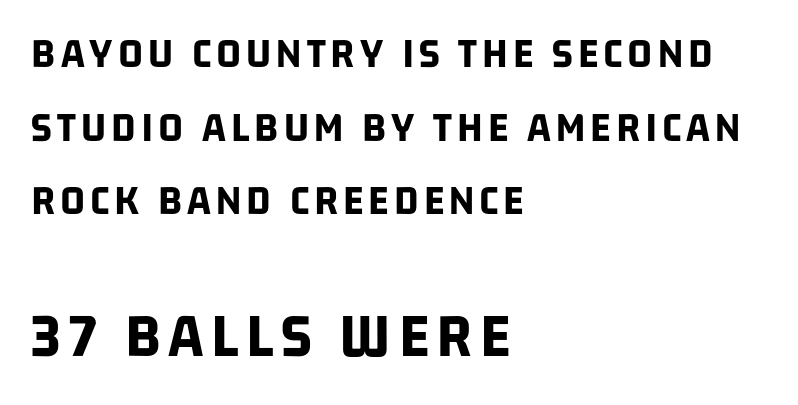
The image shows 64 px bold, condensed sans-serif type; set left-aligned, line spacing 1.71x, not underlined; the second (bottom) block is 1.49x larger; low stroke contrast and a large x-height.
